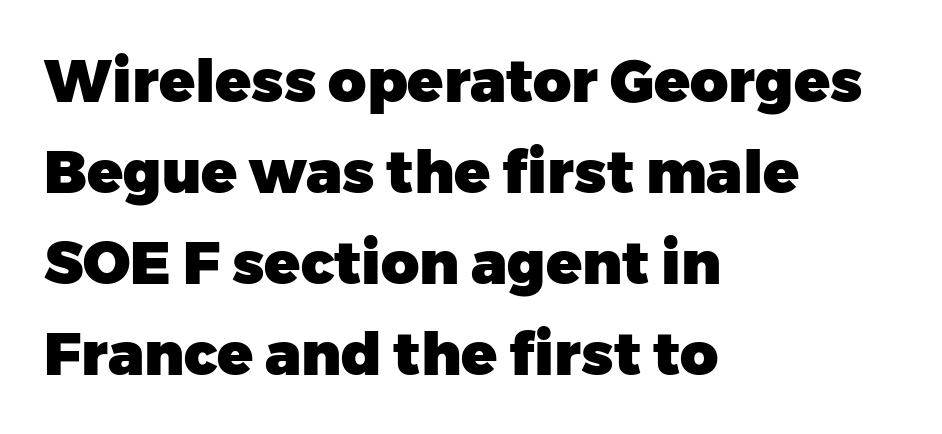
Italic? Not at all — the glyphs are vertical. What stands out about the letter spacing? Nothing — it is the standard amount. Compared with a centered layout, this one pins lines to the left instead. The specimen omits any rule beneath the text block's lines.
